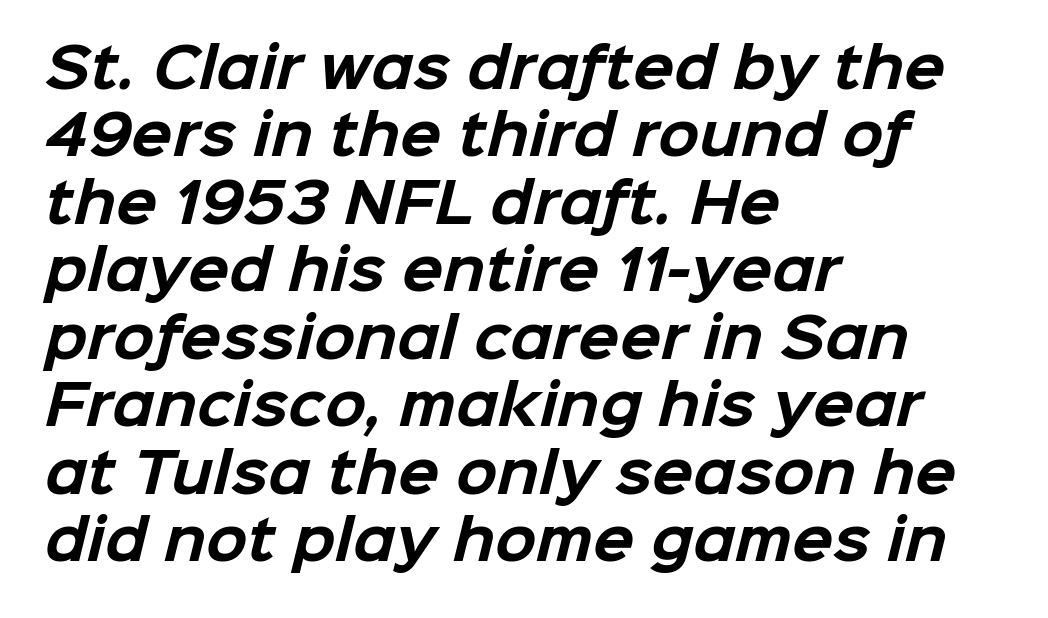
The image shows 54 px bold sans-serif type; set left-aligned, normal line spacing (1.25x), normal letter spacing, not underlined; low stroke contrast and a medium x-height.
